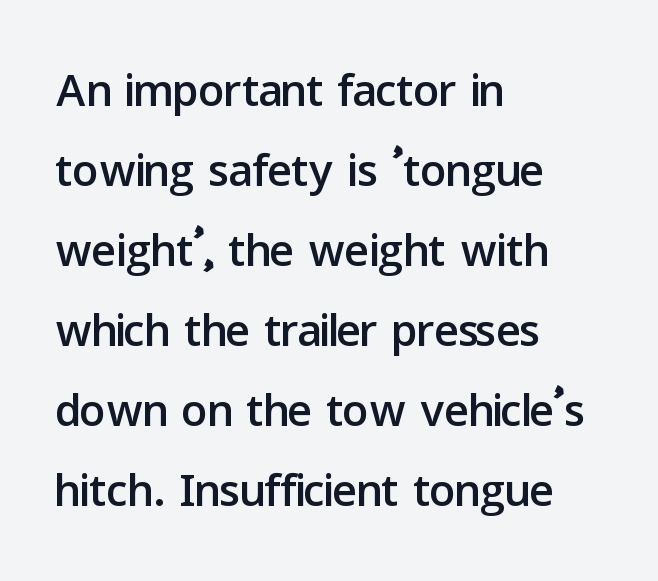
Look at the bottom of the vertical strokes: they stop flat, with no serifs. What stands out about the letter spacing? Nothing — it is the standard amount. Proportional: the letters do not fall into vertical columns. Posture: vertical. The area under the type is left untouched. This rendering uses left alignment, leaving the right contour irregular.
